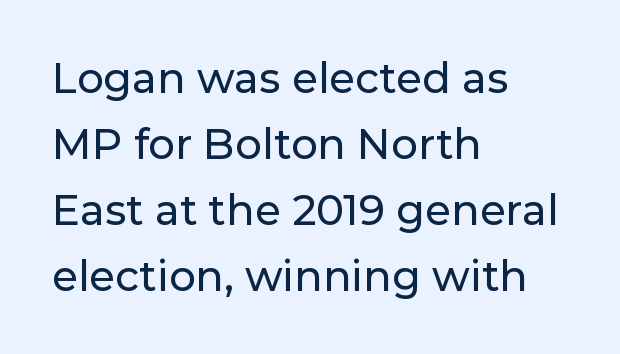
The image shows 42 px sans-serif type, upright; set left-aligned, normal line spacing (1.57x), normal letter spacing, not underlined; low stroke contrast and a medium x-height.
